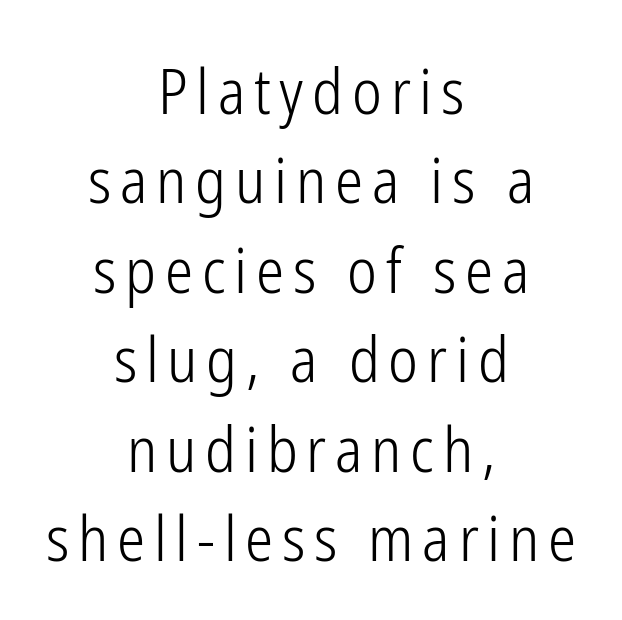
To sum up the face: it is a sans, with no serifs. No word sits above an underline. Tall strokes in this sample are plumb rather than angled. Letters have the restrained weight of plain body copy at most. Horizontally, the lines are justified to the midpoint only.
